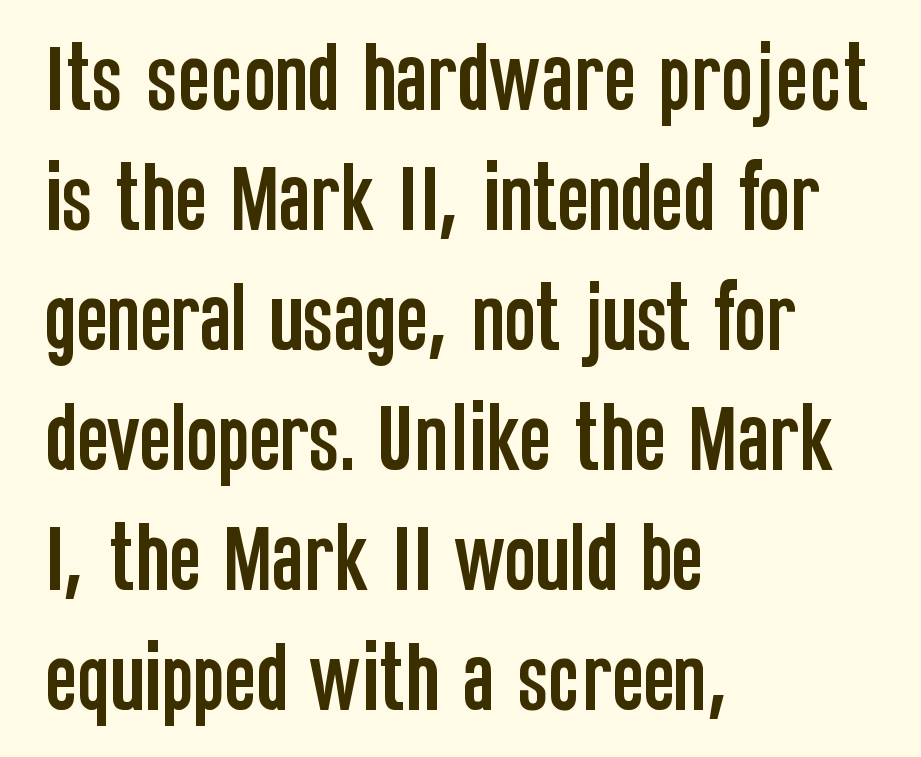
Q: Is the text italic (slanted)? A: No, it is upright.
Q: Is the typeface a serif or a sans-serif typeface? A: Sans-serif.
Q: Is the text underlined? A: No.
Q: How is the paragraph aligned? A: Left-aligned.
Q: Is the spacing between letters normal or unusually wide? A: Normal.
Q: Is the spacing between lines tight, normal or loose? A: Normal.
Q: Width (condensed, normal, or wide)? A: Condensed.
Q: Stroke contrast? A: Low.
Q: x-height? A: Large.
Q: Monospaced? A: No.
